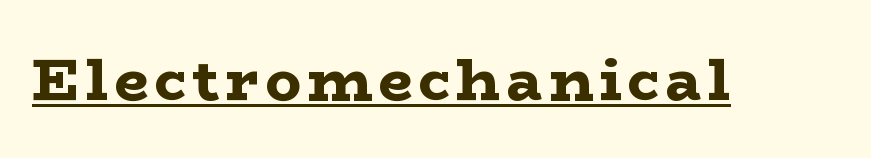
Q: Is the text bold? A: Yes.
Q: Is the text italic (slanted)? A: No, it is upright.
Q: Is the typeface a serif or a sans-serif typeface? A: Serif.
Q: Is the text underlined? A: Yes.
Q: Width (condensed, normal, or wide)? A: Wide.
Q: Stroke contrast? A: Low.
Q: x-height? A: Medium.
Q: Monospaced? A: No.
